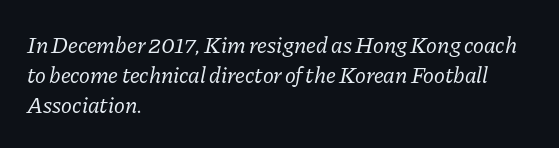
Q: Is the text bold? A: No.
Q: Is the text italic (slanted)? A: Yes, it leans right by about 11 degrees.
Q: Is the text underlined? A: No.
Q: How is the paragraph aligned? A: Left-aligned.
Q: Is the spacing between letters normal or unusually wide? A: Normal.
Q: Is the spacing between lines tight, normal or loose? A: Normal.
